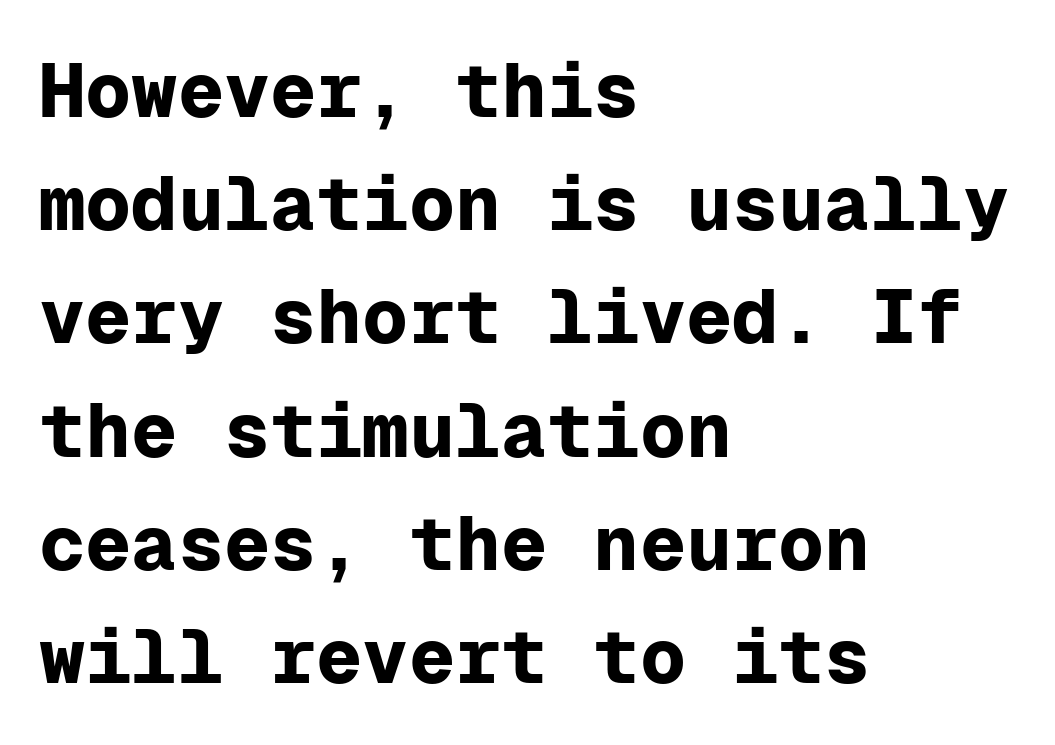
{"serif": "no", "italic": "no", "bold": "yes", "weight": "bold", "width": "normal", "stroke_contrast": "low", "x_height": "medium", "monospaced": "yes", "underline": "no", "align": "left", "line_spacing": "normal", "line_spacing_ratio": 1.47, "letter_spacing": "normal", "letter_spacing_em": 0.0, "glyph_px": 77}
